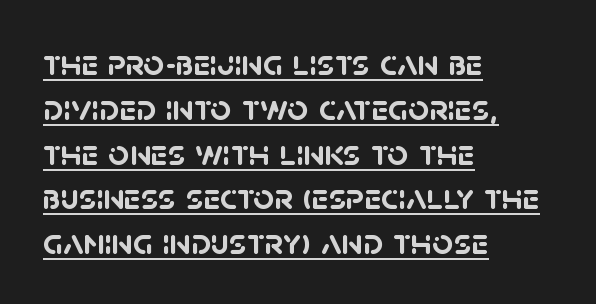
Q: Is the text bold? A: Yes.
Q: Is the typeface a serif or a sans-serif typeface? A: Sans-serif.
Q: Is the text underlined? A: Yes.
Q: How is the paragraph aligned? A: Left-aligned.
Q: Is the spacing between letters normal or unusually wide? A: Normal.
Q: Width (condensed, normal, or wide)? A: Normal.
Q: Stroke contrast? A: Low.
Q: x-height? A: Large.
Q: Monospaced? A: No.
